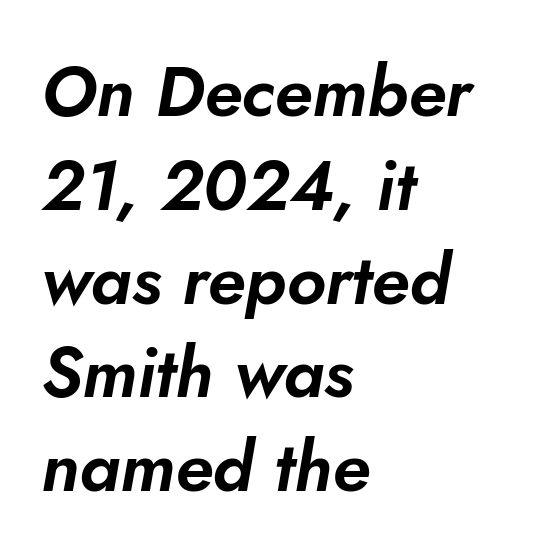
Note the varied advance widths — an 'i' is clearly narrower than an 'm'. This is oblique type, the kind used for emphasis or titles. The lines are quadded left. Plain, unruled lines of type.
